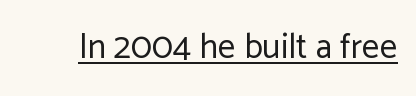
Q: Is the text bold? A: No.
Q: Is the text italic (slanted)? A: No, it is upright.
Q: Is the typeface a serif or a sans-serif typeface? A: Sans-serif.
Q: Is the text underlined? A: Yes.
Q: Is the spacing between letters normal or unusually wide? A: Normal.
Q: Width (condensed, normal, or wide)? A: Normal.
Q: Stroke contrast? A: Low.
Q: x-height? A: Medium.
Q: Monospaced? A: No.
